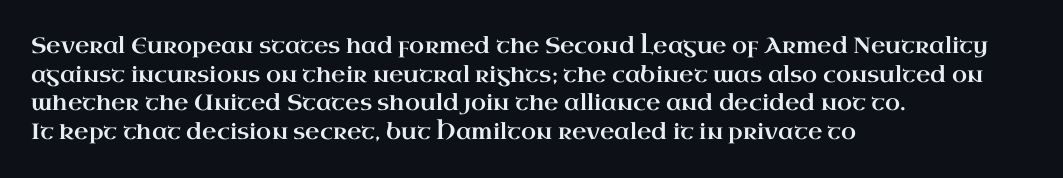
{"italic": "no", "underline": "no", "align": "left", "line_spacing": "normal", "line_spacing_ratio": 1.3, "letter_spacing": "normal", "letter_spacing_em": 0.0, "glyph_px": 22}
